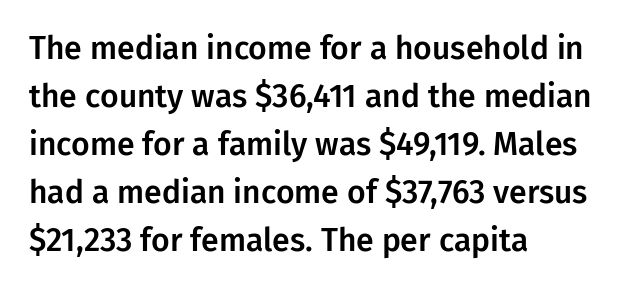
Notice how the stems are strictly vertical — no italics here. If you drew a ruler down the left edge, every line would touch it. You can tell from the bare stems that sans-serif type was used. Does extra space separate the letters? No, they use regular spacing. The leading is moderate, giving the passage an even texture. The zone under the glyphs is completely vacant.
